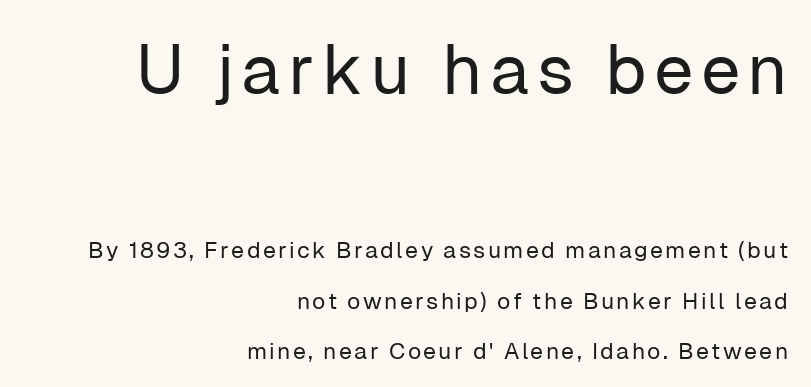
The image shows 70 px regular-weight sans-serif type, upright; set right-aligned, loose line spacing (2.21x), not underlined; the first (top) block is 3.04x larger; low stroke contrast and a medium x-height.
